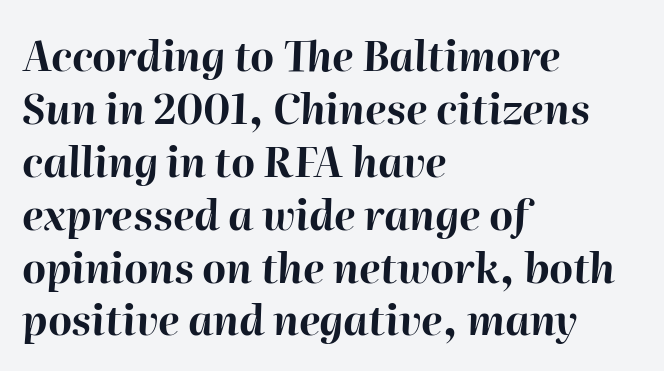
Q: Is the text bold? A: Yes.
Q: Is the text italic (slanted)? A: Yes, it leans right by about 2 degrees.
Q: Is the text underlined? A: No.
Q: How is the paragraph aligned? A: Left-aligned.
Q: Is the spacing between letters normal or unusually wide? A: Normal.
Q: Is the spacing between lines tight, normal or loose? A: Normal.
Q: Width (condensed, normal, or wide)? A: Normal.
Q: Stroke contrast? A: High.
Q: x-height? A: Medium.
Q: Monospaced? A: No.
